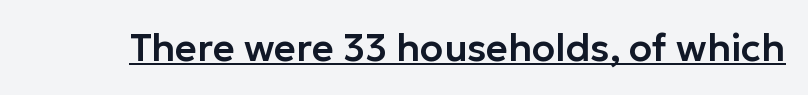
How are the letters spaced? Ordinarily, with no added tracking. Serif or sans? Sans — the stroke terminals are bare. A rule runs beneath these lines of type. Character widths vary here, with narrow letters taking less room than wide ones.
